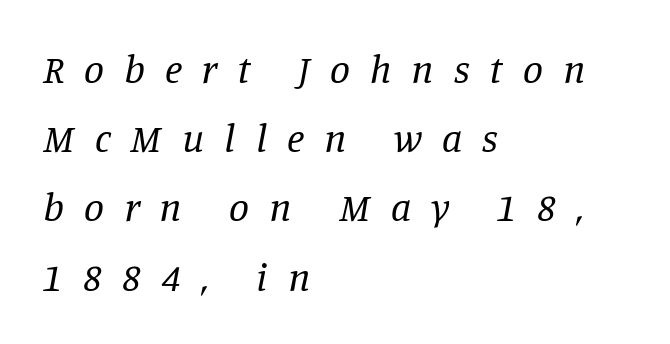
Horizontal alignment here is leftward, the default for most running prose. Yep, that's italic — everything's leaning. Honestly, there is no underline to notice here at all. Each word looks stretched out because of the extra space between its letters. Caption: face not bold, strokes unweighted. You could not count columns in this text — the font is proportionally spaced.
